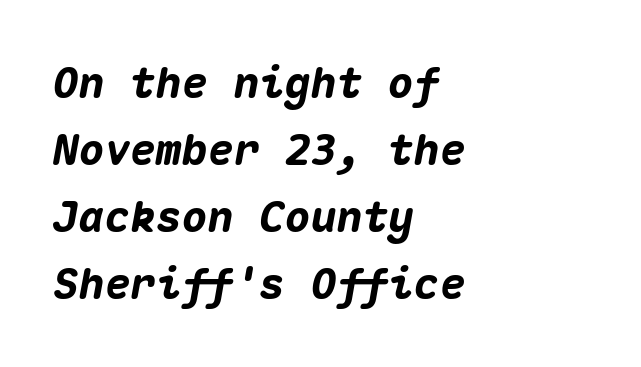
In terms of leading, this rendering sits right in the middle. Look at the tracking — it's just the regular setting, nothing added. Think of a typewriter: that constant character pitch is what you see here. Horizontally, the lines are justified to the leading edge only. Thick stems and heavy bowls — unmistakably bold.
